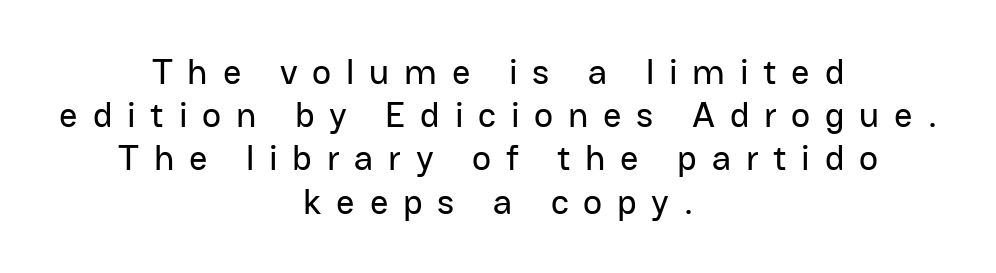
The passage shown has open, widely tracked lettering throughout. Varying glyph widths throughout — classic text-font behaviour. One-word summary of the alignment: center. A bare baseline throughout the passage.
